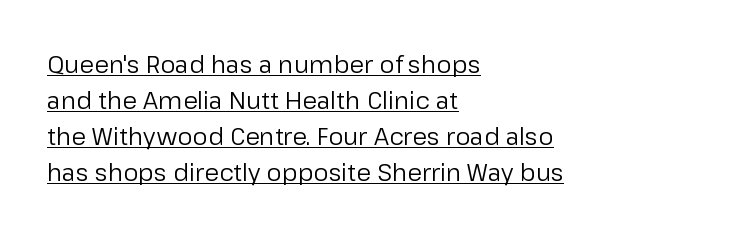
Q: Is the text bold? A: No.
Q: Is the text italic (slanted)? A: No, it is upright.
Q: Is the text underlined? A: Yes.
Q: How is the paragraph aligned? A: Left-aligned.
Q: Is the spacing between letters normal or unusually wide? A: Normal.
Q: Is the spacing between lines tight, normal or loose? A: Normal.
